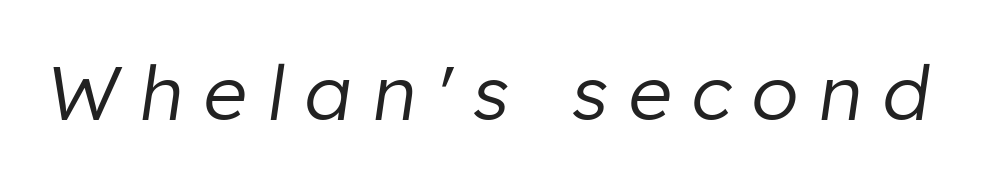
Q: Is the text bold? A: No.
Q: Is the text italic (slanted)? A: Yes, it leans right by about 8 degrees.
Q: Is the text underlined? A: No.
Q: Is the spacing between letters normal or unusually wide? A: Unusually wide.
Q: Width (condensed, normal, or wide)? A: Normal.
Q: Stroke contrast? A: Low.
Q: x-height? A: Medium.
Q: Monospaced? A: No.
